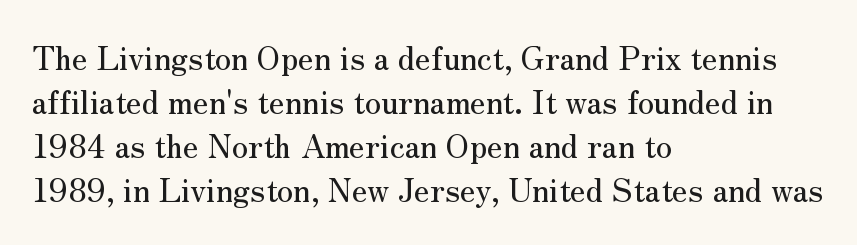
The image shows 32 px serif type, upright; set left-aligned, normal line spacing (1.38x), normal letter spacing, not underlined; medium stroke contrast and a small x-height.
